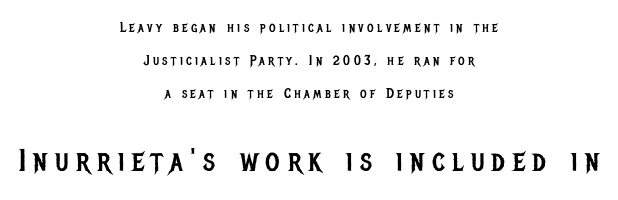
Q: Is the text bold? A: No.
Q: Is the text italic (slanted)? A: No, it is upright.
Q: Is the typeface a serif or a sans-serif typeface? A: Sans-serif.
Q: Is the text underlined? A: No.
Q: How is the paragraph aligned? A: Centered.
Q: Is the spacing between letters normal or unusually wide? A: Unusually wide.
Q: Is the spacing between lines tight, normal or loose? A: Loose.
Q: Which block of text is set in a larger size, the first (top) or the second (bottom)? A: The second (bottom) one.
Q: Width (condensed, normal, or wide)? A: Condensed.
Q: Stroke contrast? A: Low.
Q: x-height? A: Large.
Q: Monospaced? A: No.
